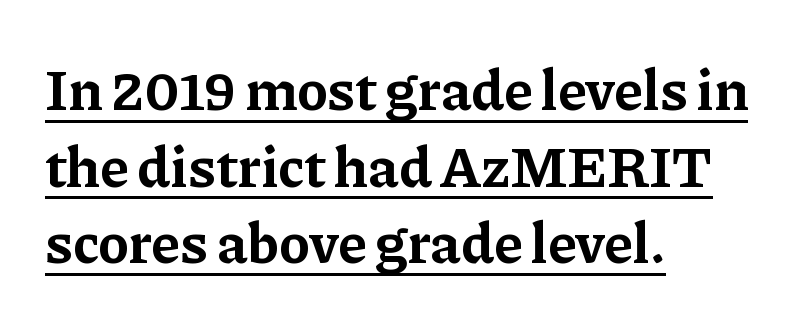
Q: Is the text bold? A: Yes.
Q: Is the text italic (slanted)? A: No, it is upright.
Q: Is the typeface a serif or a sans-serif typeface? A: Serif.
Q: Is the text underlined? A: Yes.
Q: How is the paragraph aligned? A: Left-aligned.
Q: Is the spacing between letters normal or unusually wide? A: Normal.
Q: Is the spacing between lines tight, normal or loose? A: Normal.
Q: Width (condensed, normal, or wide)? A: Normal.
Q: Stroke contrast? A: Low.
Q: x-height? A: Medium.
Q: Monospaced? A: No.
